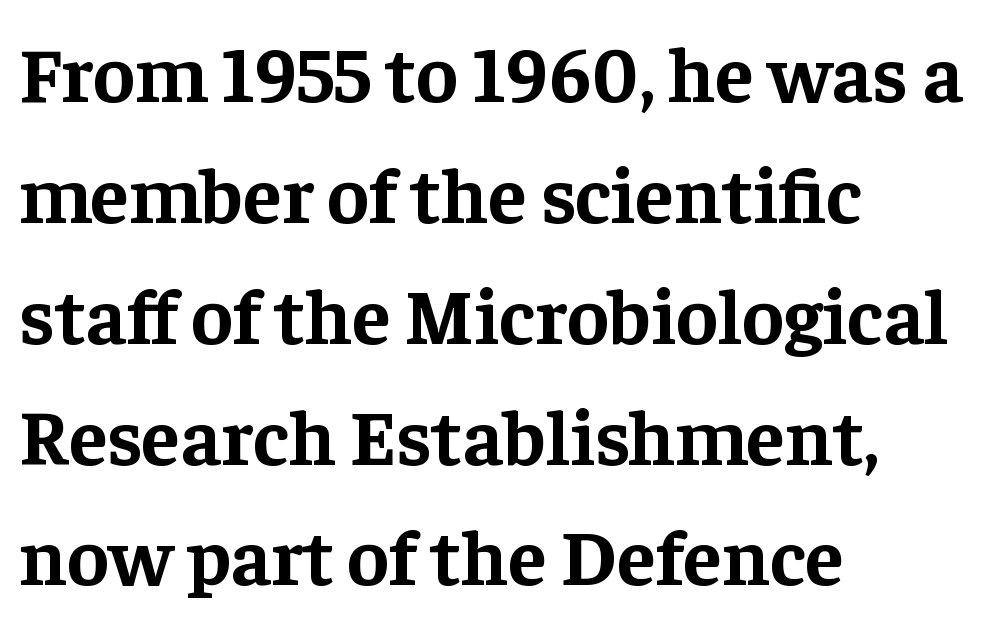
{"serif": "yes", "italic": "no", "bold": "yes", "weight": "bold", "width": "normal", "stroke_contrast": "low", "x_height": "medium", "monospaced": "no", "underline": "no", "align": "left", "line_spacing": "normal", "line_spacing_ratio": 1.53, "letter_spacing": "normal", "letter_spacing_em": 0.0, "glyph_px": 79}
